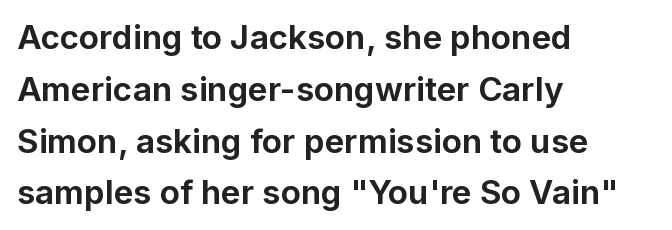
{"serif": "no", "italic": "no", "bold": "yes", "weight": "bold", "width": "normal", "stroke_contrast": "low", "x_height": "medium", "monospaced": "no", "underline": "no", "align": "left", "line_spacing": "normal", "line_spacing_ratio": 1.57, "letter_spacing": "normal", "letter_spacing_em": 0.0, "glyph_px": 33}
